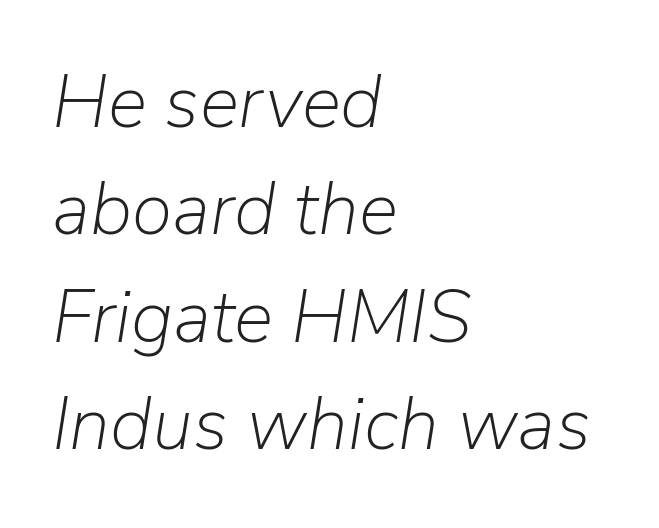
The image shows 74 px light type, italic (leaning right); set left-aligned, normal line spacing (1.45x), normal letter spacing, not underlined; low stroke contrast and a medium x-height.
